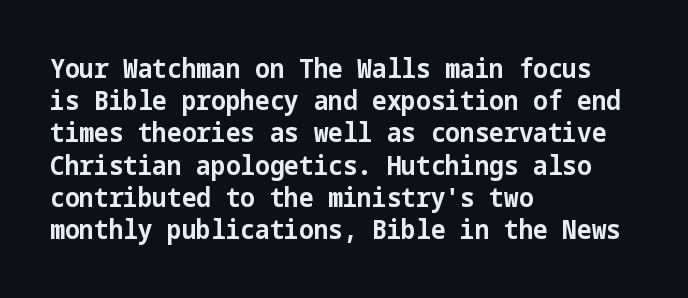
{"italic": "no", "bold": "yes", "underline": "no", "align": "left", "line_spacing_ratio": 1.24, "letter_spacing": "normal", "letter_spacing_em": 0.0, "glyph_px": 26}
